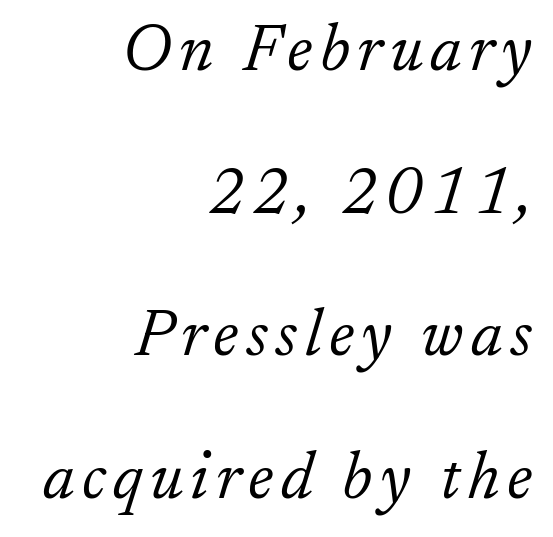
The image shows 66 px light serif type, italic (leaning right); set right-aligned, loose line spacing (2.16x), not underlined; low stroke contrast and a small x-height.
